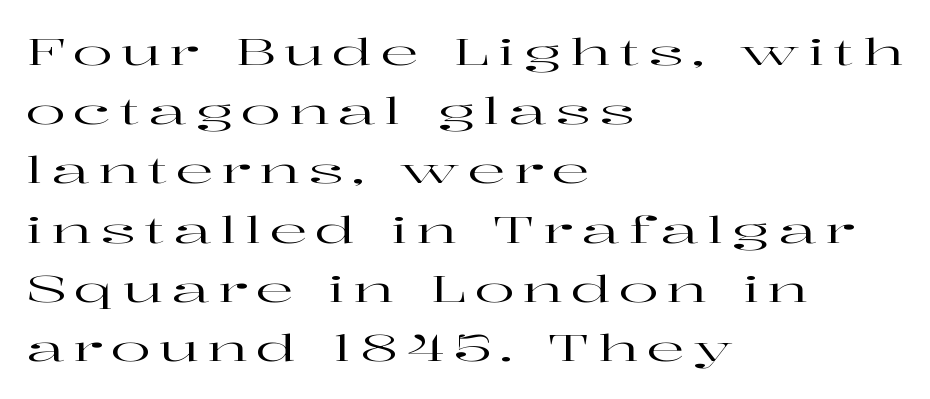
{"serif": "yes", "italic": "no", "width": "wide", "stroke_contrast": "high", "x_height": "medium", "monospaced": "no", "underline": "no", "align": "left", "line_spacing": "normal", "line_spacing_ratio": 1.6, "letter_spacing": "wide", "letter_spacing_em": 0.22, "glyph_px": 37}
